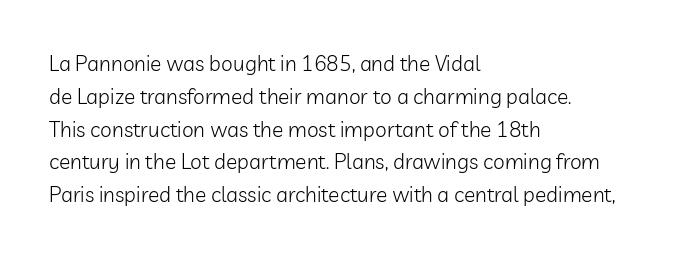
The image shows 21 px text type, upright; set left-aligned, normal line spacing (1.56x), normal letter spacing, not underlined.
